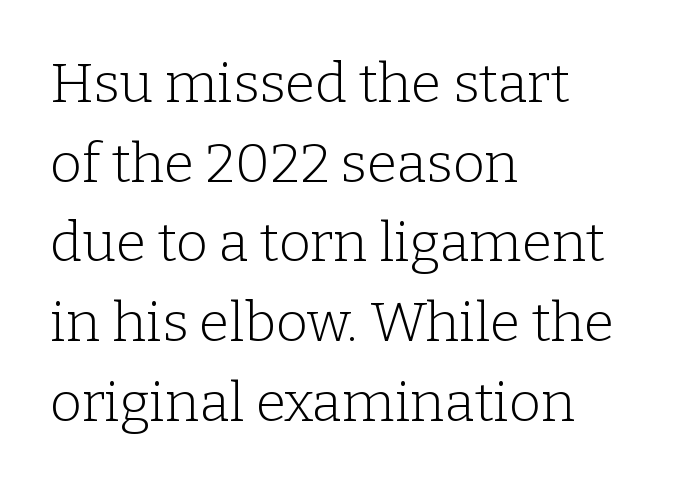
Q: Is the text bold? A: No.
Q: Is the text italic (slanted)? A: No, it is upright.
Q: Is the typeface a serif or a sans-serif typeface? A: Serif.
Q: Is the text underlined? A: No.
Q: How is the paragraph aligned? A: Left-aligned.
Q: Is the spacing between letters normal or unusually wide? A: Normal.
Q: Is the spacing between lines tight, normal or loose? A: Normal.
Q: Width (condensed, normal, or wide)? A: Normal.
Q: Stroke contrast? A: Low.
Q: x-height? A: Medium.
Q: Monospaced? A: No.
